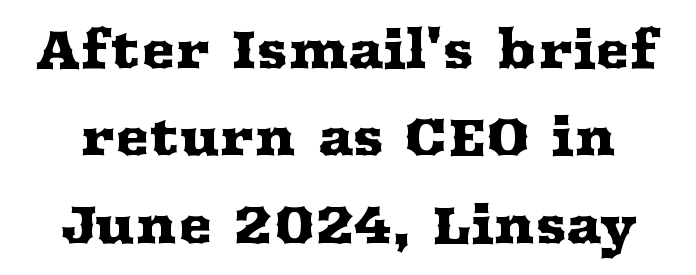
{"serif": "yes", "italic": "no", "width": "wide", "stroke_contrast": "medium", "x_height": "medium", "monospaced": "no", "underline": "no", "line_spacing": "normal", "line_spacing_ratio": 1.68, "letter_spacing": "normal", "letter_spacing_em": 0.0, "glyph_px": 52}
